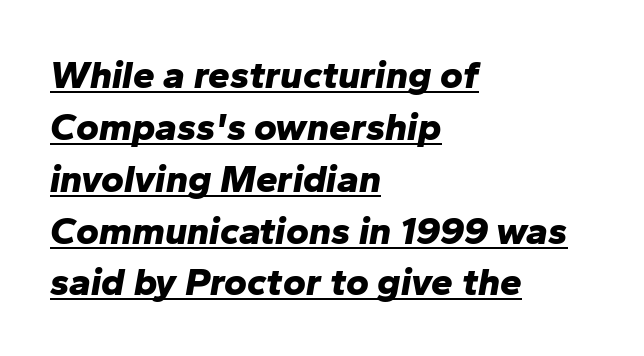
The image shows 39 px bold type, italic (leaning right); set left-aligned, normal line spacing (1.33x), normal letter spacing, underlined; low stroke contrast and a medium x-height.
